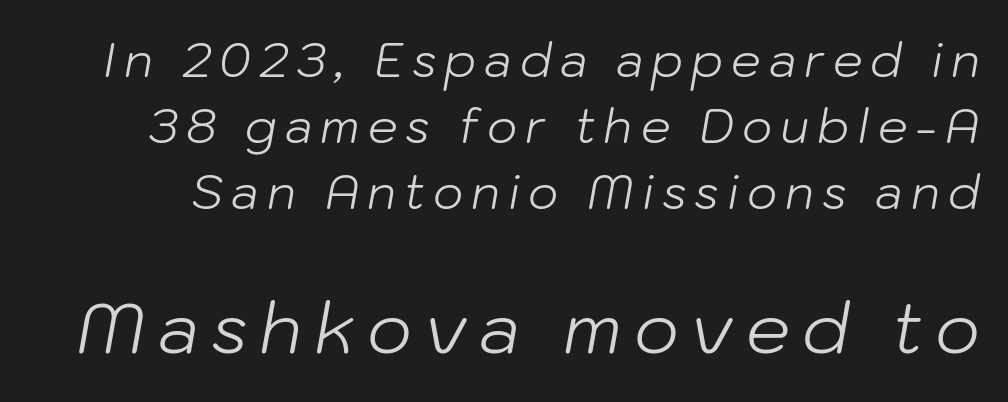
The image shows 70 px light type, italic (leaning right); set normal line spacing (1.4x), not underlined; the second (bottom) block is 1.49x larger; low stroke contrast and a medium x-height.
